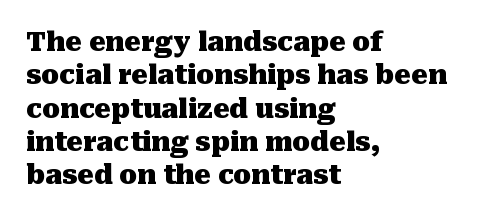
In terms of posture, this sample is upright. Look at the stroke-to-counter ratio: heavy, a bold. Notice how descenders clear the ascenders below comfortably — that's standard leading. The zone under the glyphs is completely vacant. The rendering keeps characters at their native spacing.
